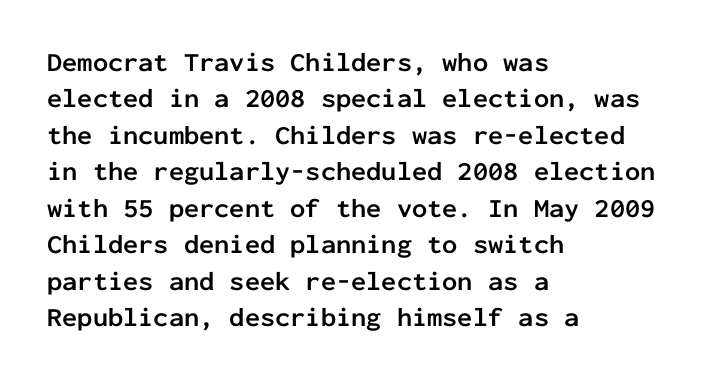
The image shows 27 px bold type, upright; set left-aligned, normal line spacing (1.35x), normal letter spacing, not underlined.
